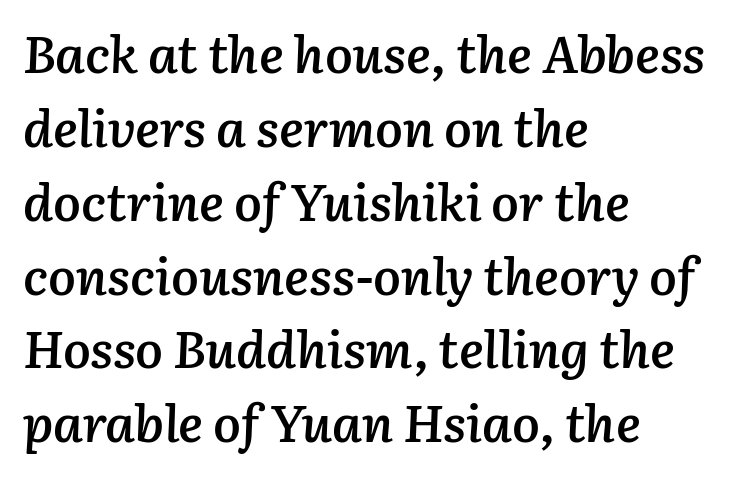
{"italic": "yes", "lean": "right", "slant_degrees": 3, "bold": "semi", "weight": "semibold", "width": "normal", "stroke_contrast": "low", "x_height": "medium", "monospaced": "no", "underline": "no", "align": "left", "line_spacing": "normal", "line_spacing_ratio": 1.42, "letter_spacing": "normal", "letter_spacing_em": 0.0, "glyph_px": 52}
